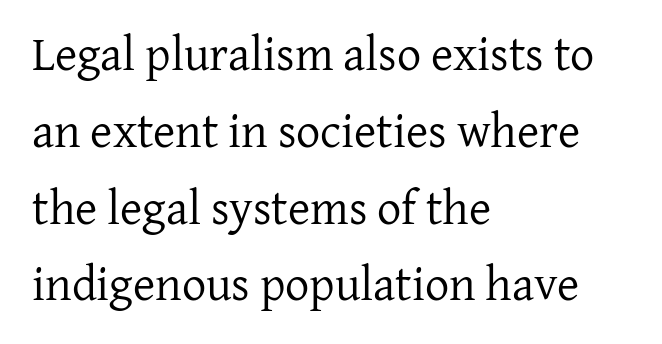
The weight tops out at a normal text grade. A clean baseline with only descenders dipping below it. These lines are composed in type with serifs. The ragged edge is on the right, which tells us the setting is flush left. Note the varied advance widths — an 'i' is clearly narrower than an 'm'. No italicization has been applied; the sample stays upright.
